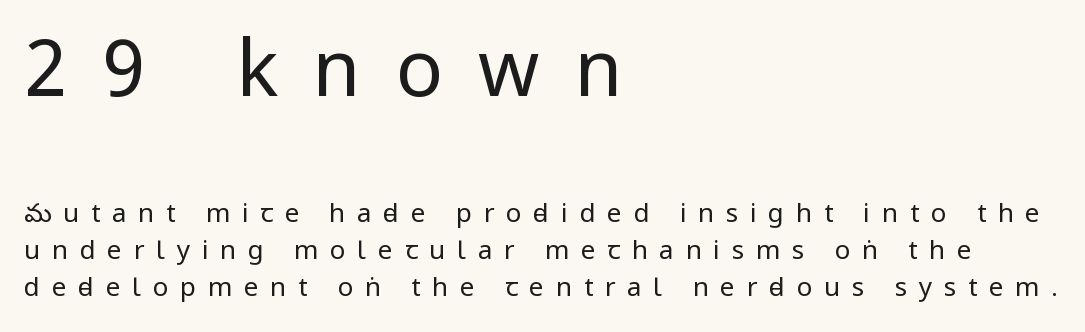
{"serif": "no", "italic": "no", "bold": "no", "weight": "regular", "width": "condensed", "stroke_contrast": "low", "x_height": "large", "monospaced": "no", "underline": "no", "align": "left", "line_spacing": "normal", "line_spacing_ratio": 1.43, "letter_spacing": "wide", "letter_spacing_em": 0.45, "larger_block": "first", "size_ratio": 3.0, "glyph_px": 78}
